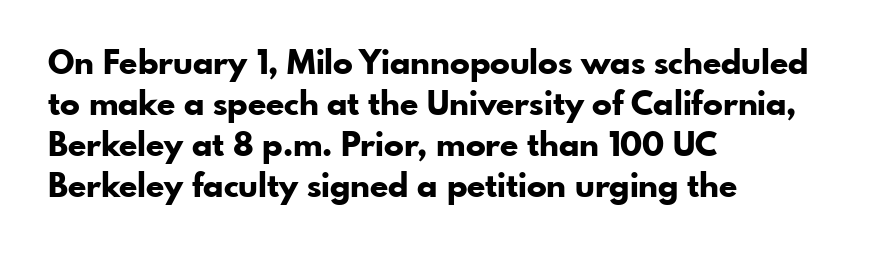
The image shows 33 px bold sans-serif type, upright; set left-aligned, line spacing 1.24x, normal letter spacing, not underlined; low stroke contrast and a small x-height.
